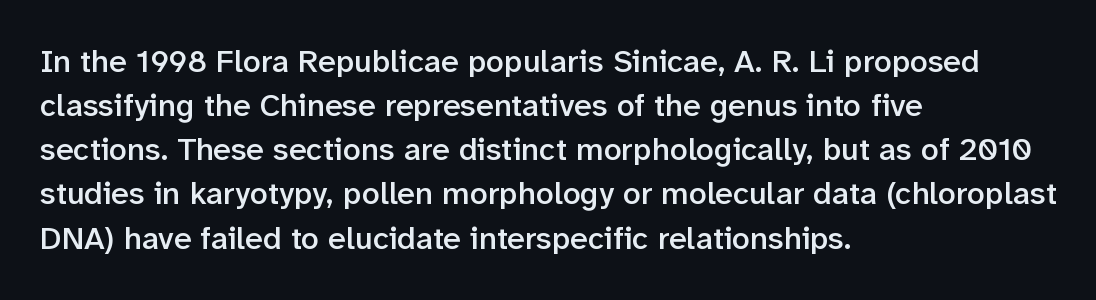
Q: Is the text bold? A: Semi-bold.
Q: Is the text italic (slanted)? A: No, it is upright.
Q: Is the typeface a serif or a sans-serif typeface? A: Sans-serif.
Q: Is the text underlined? A: No.
Q: How is the paragraph aligned? A: Left-aligned.
Q: Is the spacing between letters normal or unusually wide? A: Normal.
Q: Is the spacing between lines tight, normal or loose? A: Normal.
Q: Width (condensed, normal, or wide)? A: Normal.
Q: Stroke contrast? A: Low.
Q: x-height? A: Medium.
Q: Monospaced? A: No.
